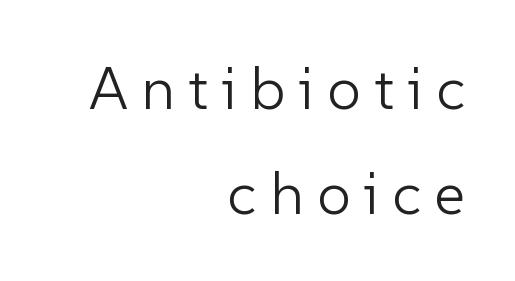
The image shows 60 px light sans-serif type, upright; set right-aligned, line spacing 1.75x, unusually wide letter spacing (+0.22 em), not underlined; low stroke contrast and a medium x-height.
